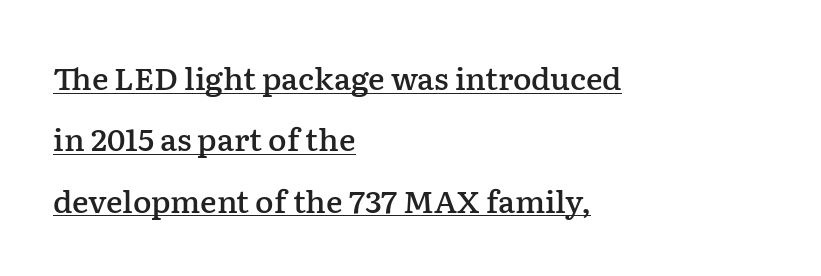
Rendered with straight, roman letterforms. Character widths vary here, with narrow letters taking less room than wide ones. One-word summary of the alignment: left. The line texture is even and compact thanks to regular tracking.
